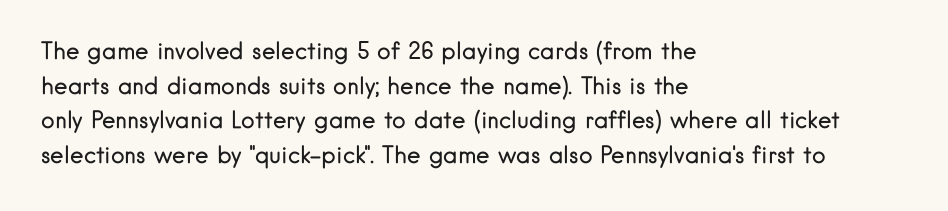
The image shows 23 px text type, upright; set left-aligned, normal line spacing (1.51x), normal letter spacing, not underlined.
